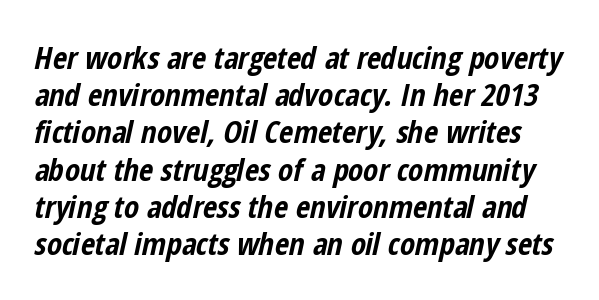
Q: Is the text bold? A: Yes.
Q: Is the text italic (slanted)? A: Yes, it leans right by about 12 degrees.
Q: Is the text underlined? A: No.
Q: Is the spacing between letters normal or unusually wide? A: Normal.
Q: Width (condensed, normal, or wide)? A: Condensed.
Q: Stroke contrast? A: Low.
Q: x-height? A: Medium.
Q: Monospaced? A: No.
